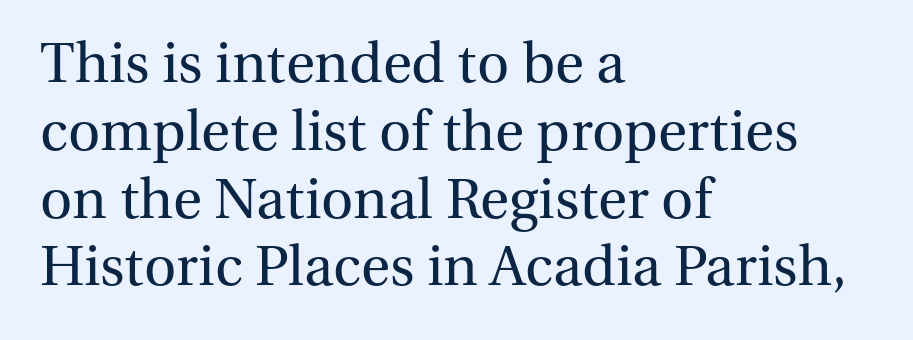
Q: Is the text bold? A: No.
Q: Is the text italic (slanted)? A: No, it is upright.
Q: Is the typeface a serif or a sans-serif typeface? A: Serif.
Q: Is the text underlined? A: No.
Q: How is the paragraph aligned? A: Left-aligned.
Q: Is the spacing between letters normal or unusually wide? A: Normal.
Q: Width (condensed, normal, or wide)? A: Normal.
Q: Stroke contrast? A: Medium.
Q: x-height? A: Medium.
Q: Monospaced? A: No.
